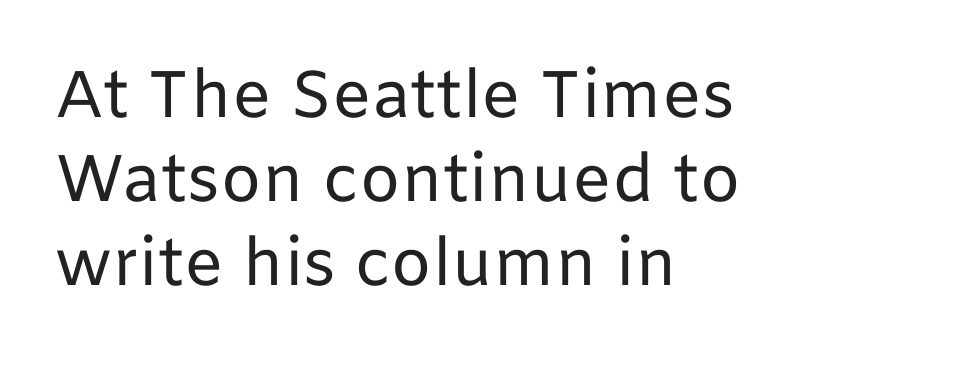
Q: Is the text bold? A: No.
Q: Is the text italic (slanted)? A: No, it is upright.
Q: Is the typeface a serif or a sans-serif typeface? A: Sans-serif.
Q: Is the text underlined? A: No.
Q: How is the paragraph aligned? A: Left-aligned.
Q: Is the spacing between letters normal or unusually wide? A: Normal.
Q: Is the spacing between lines tight, normal or loose? A: Normal.
Q: Width (condensed, normal, or wide)? A: Normal.
Q: Stroke contrast? A: Low.
Q: x-height? A: Medium.
Q: Monospaced? A: No.
